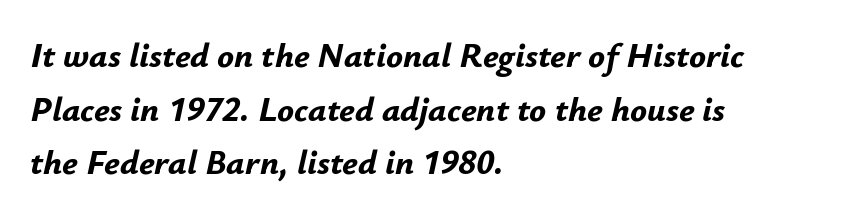
Is this a fixed-width face? No — the glyphs have proportional, varying widths. Anything drawn beneath the words? Only blank space. The passage shown has conventional tracking throughout. Characters are canted at an angle relative to the baseline's perpendicular. One-word summary of the alignment: left. The line-height multiplier appears to be the usual default.
